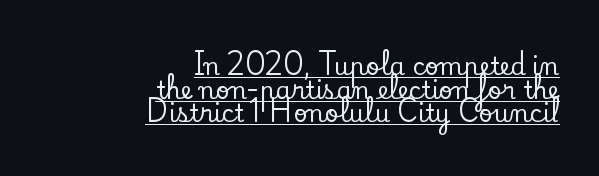
Q: Is the text italic (slanted)? A: No, it is upright.
Q: Is the text underlined? A: Yes.
Q: How is the paragraph aligned? A: Right-aligned.
Q: Is the spacing between letters normal or unusually wide? A: Normal.
Q: Is the spacing between lines tight, normal or loose? A: Tight.
